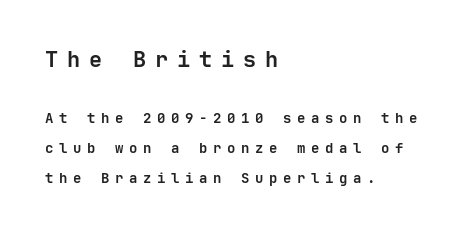
Tracking here is generous; glyphs stand well apart from one another. A classic flush-left, rag-right setting is used for this passage. Successive baselines arrive slowly, with a big drop between each. Style check: upright. Reading top to bottom, the characters get smaller at the block break.
